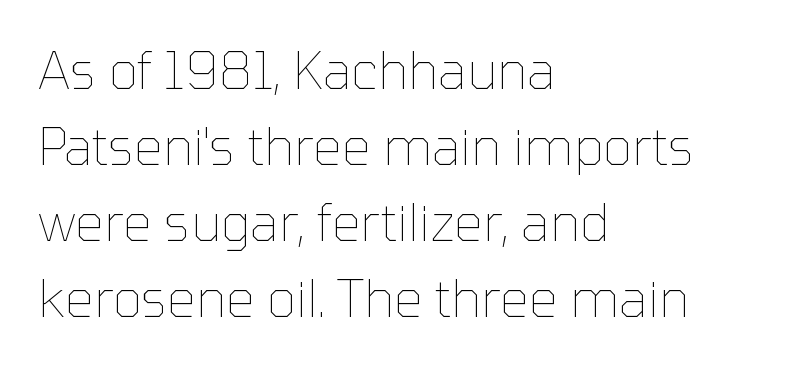
Q: Is the text bold? A: No.
Q: Is the text italic (slanted)? A: No, it is upright.
Q: Is the text underlined? A: No.
Q: How is the paragraph aligned? A: Left-aligned.
Q: Is the spacing between letters normal or unusually wide? A: Normal.
Q: Is the spacing between lines tight, normal or loose? A: Normal.
Q: Width (condensed, normal, or wide)? A: Normal.
Q: Stroke contrast? A: Low.
Q: x-height? A: Medium.
Q: Monospaced? A: No.
